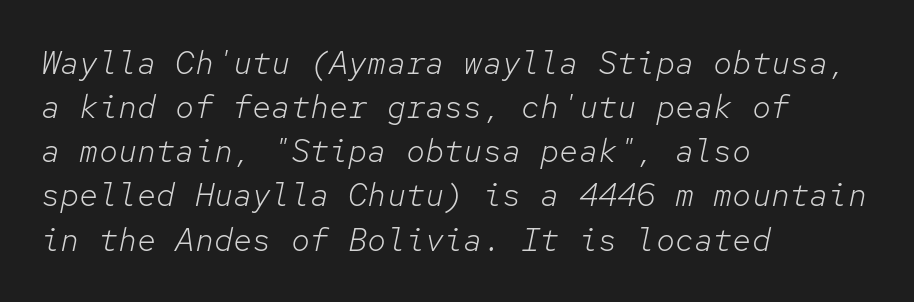
Q: Is the text bold? A: No.
Q: Is the text italic (slanted)? A: Yes, it leans right by about 12 degrees.
Q: Is the text underlined? A: No.
Q: How is the paragraph aligned? A: Left-aligned.
Q: Is the spacing between letters normal or unusually wide? A: Normal.
Q: Is the spacing between lines tight, normal or loose? A: Normal.
Q: Width (condensed, normal, or wide)? A: Normal.
Q: Stroke contrast? A: Low.
Q: x-height? A: Medium.
Q: Monospaced? A: Yes.
